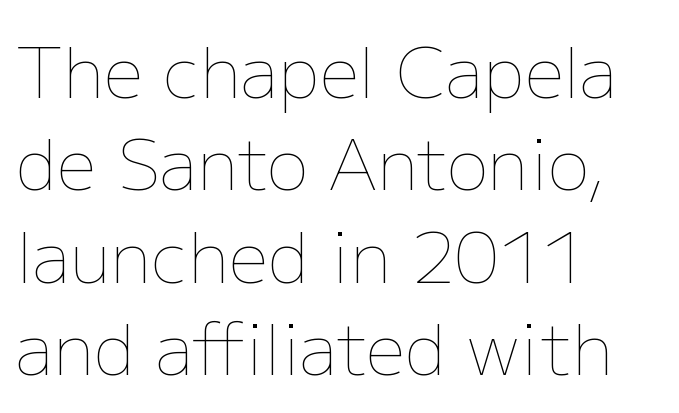
Q: Is the text bold? A: No.
Q: Is the text italic (slanted)? A: No, it is upright.
Q: Is the text underlined? A: No.
Q: How is the paragraph aligned? A: Left-aligned.
Q: Is the spacing between letters normal or unusually wide? A: Normal.
Q: Is the spacing between lines tight, normal or loose? A: Normal.
Q: Width (condensed, normal, or wide)? A: Normal.
Q: Stroke contrast? A: Low.
Q: x-height? A: Medium.
Q: Monospaced? A: No.
